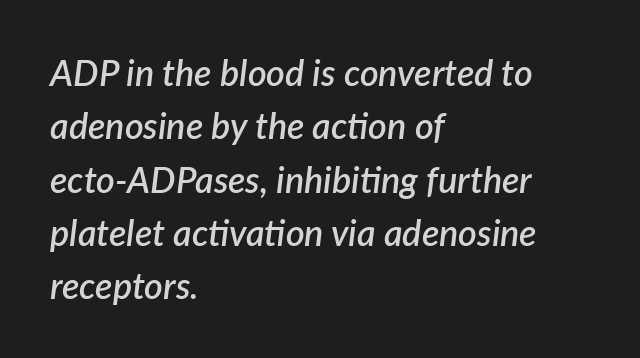
{"italic": "yes", "lean": "right", "slant_degrees": 7, "bold": "semi", "weight": "semibold", "width": "normal", "stroke_contrast": "low", "x_height": "medium", "monospaced": "no", "underline": "no", "align": "left", "line_spacing": "normal", "line_spacing_ratio": 1.48, "letter_spacing": "normal", "letter_spacing_em": 0.0, "glyph_px": 36}
